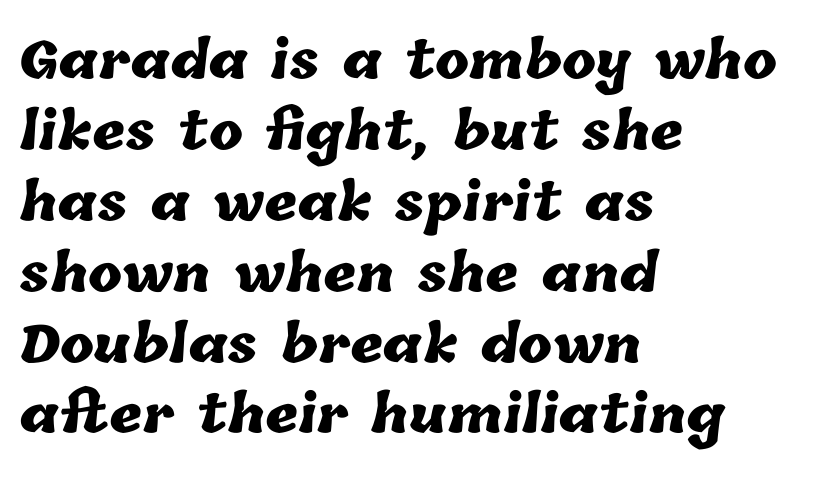
{"bold": "yes", "weight": "heavy", "width": "normal", "stroke_contrast": "low", "x_height": "medium", "monospaced": "no", "underline": "no", "align": "left", "line_spacing": "normal", "line_spacing_ratio": 1.39, "letter_spacing": "normal", "letter_spacing_em": 0.0, "glyph_px": 51}
